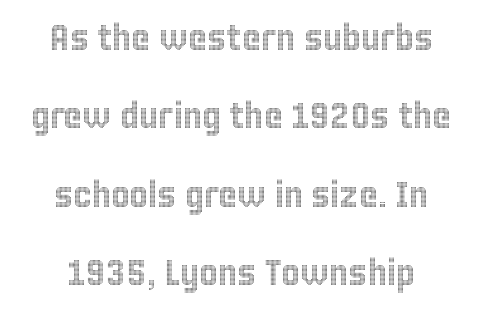
Q: Is the text italic (slanted)? A: No, it is upright.
Q: Is the text underlined? A: No.
Q: Is the spacing between letters normal or unusually wide? A: Normal.
Q: Is the spacing between lines tight, normal or loose? A: Loose.
Q: Width (condensed, normal, or wide)? A: Condensed.
Q: x-height? A: Large.
Q: Monospaced? A: No.
